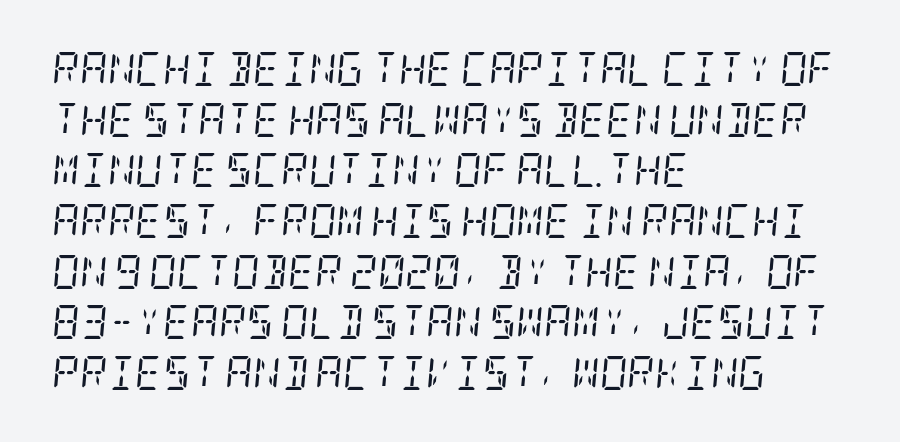
The image shows 34 px regular-weight, condensed serif type, italic (leaning right); set left-aligned, normal line spacing (1.49x), normal letter spacing, not underlined; low stroke contrast and a large x-height.
